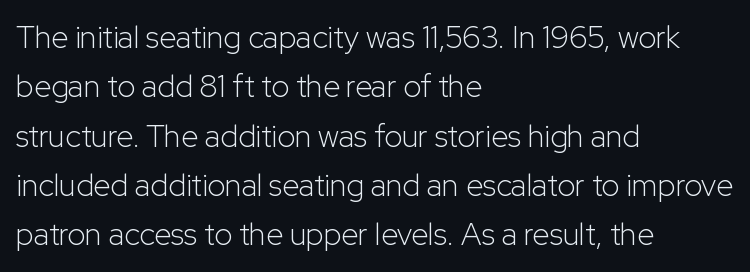
The image shows 31 px light sans-serif type, upright; set left-aligned, normal line spacing (1.59x), normal letter spacing, not underlined; low stroke contrast and a medium x-height.
